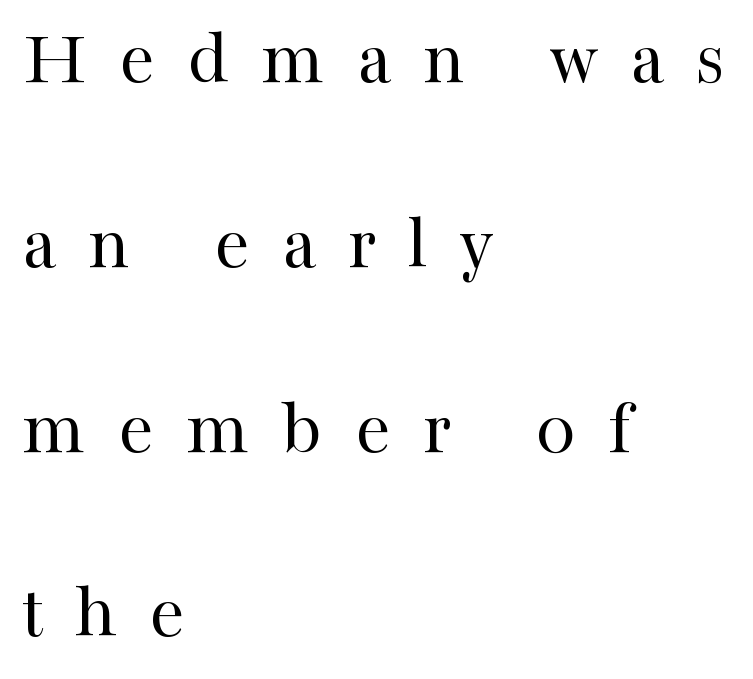
The image shows 80 px regular-weight serif type, upright; set left-aligned, loose line spacing (2.31x), unusually wide letter spacing (+0.4 em), not underlined; high stroke contrast and a medium x-height.
